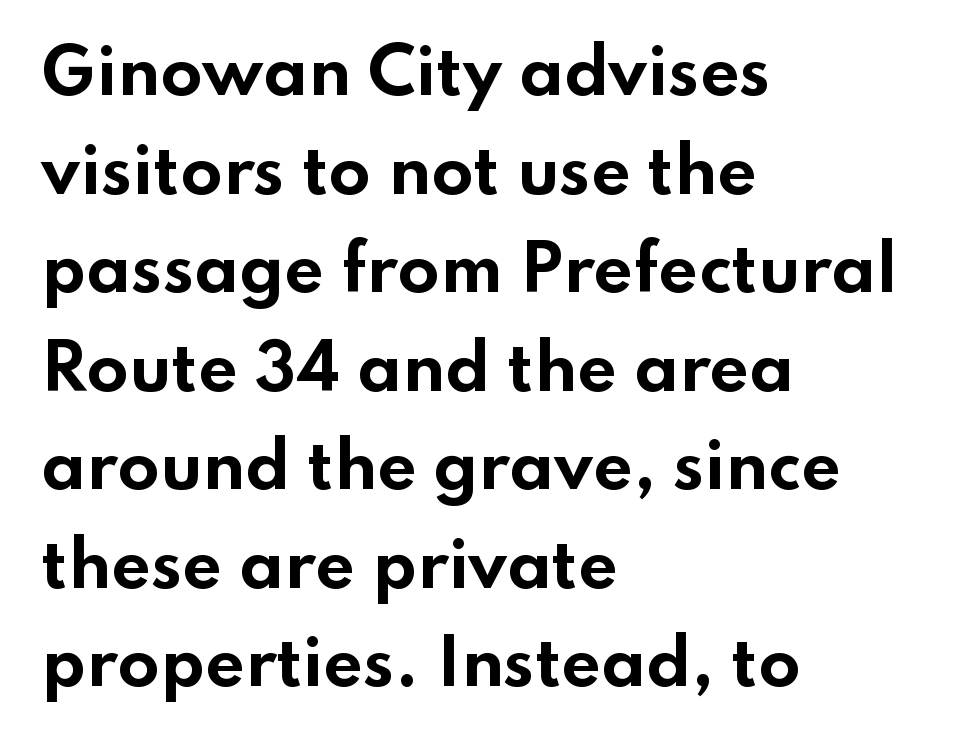
{"serif": "no", "italic": "no", "bold": "yes", "weight": "bold", "width": "wide", "stroke_contrast": "low", "x_height": "small", "monospaced": "no", "underline": "no", "align": "left", "line_spacing": "normal", "line_spacing_ratio": 1.59, "letter_spacing": "normal", "letter_spacing_em": 0.0, "glyph_px": 62}
